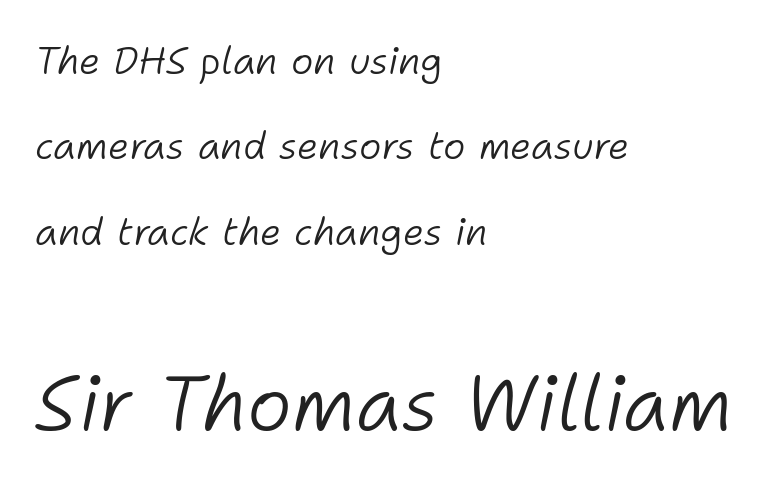
Q: Is the text bold? A: No.
Q: Is the text italic (slanted)? A: Yes, it leans right by about 11 degrees.
Q: Is the text underlined? A: No.
Q: How is the paragraph aligned? A: Left-aligned.
Q: Is the spacing between letters normal or unusually wide? A: Normal.
Q: Is the spacing between lines tight, normal or loose? A: Loose.
Q: Which block of text is set in a larger size, the first (top) or the second (bottom)? A: The second (bottom) one.
Q: Width (condensed, normal, or wide)? A: Normal.
Q: Stroke contrast? A: Low.
Q: x-height? A: Medium.
Q: Monospaced? A: No.
